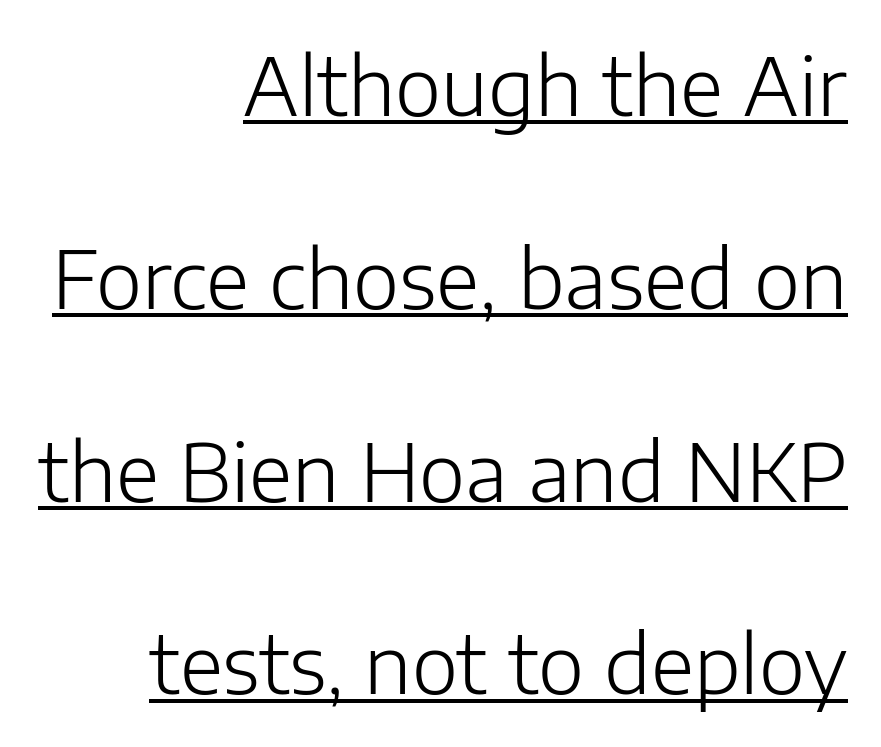
{"serif": "no", "italic": "no", "bold": "no", "weight": "light", "width": "normal", "stroke_contrast": "low", "x_height": "medium", "monospaced": "no", "underline": "yes", "align": "right", "line_spacing": "loose", "line_spacing_ratio": 2.44, "letter_spacing": "normal", "letter_spacing_em": 0.0, "glyph_px": 79}
